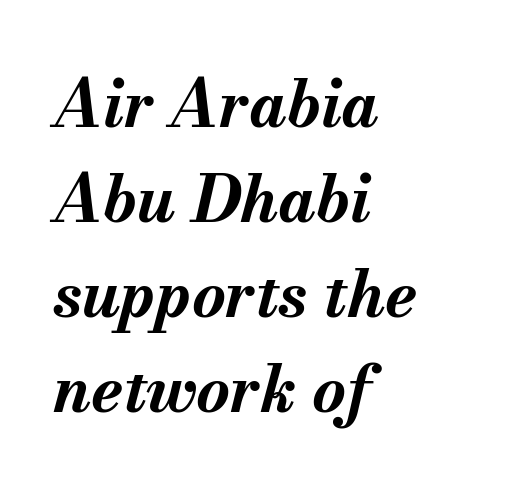
The letterforms sit shoulder to shoulder at normal distance. The line-height multiplier appears to be the usual default. A typesetter would mark this as italic. Horizontally, the lines are justified to the leading edge only.
